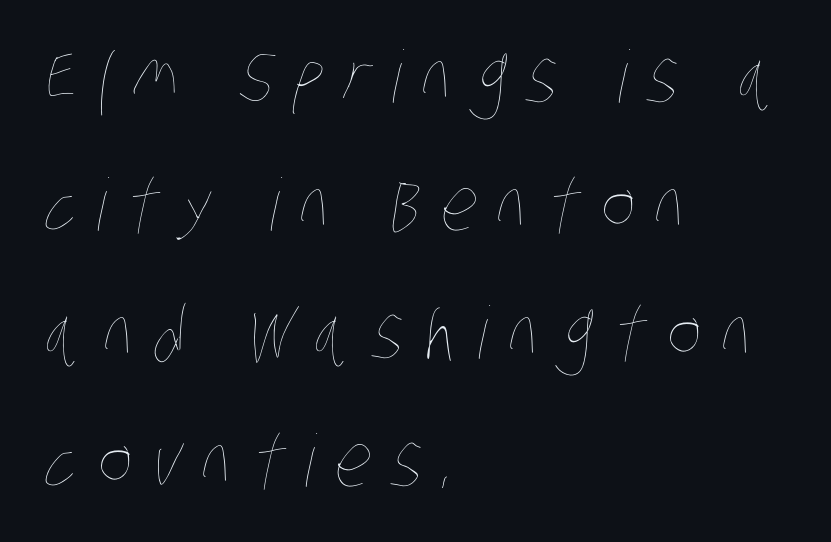
All the whitespace from short lines collects on the right. Honestly, there is no underline to notice here at all. Looks like regular typesetting: each glyph gets only the width it needs. A light-to-regular cut is what we see here.
